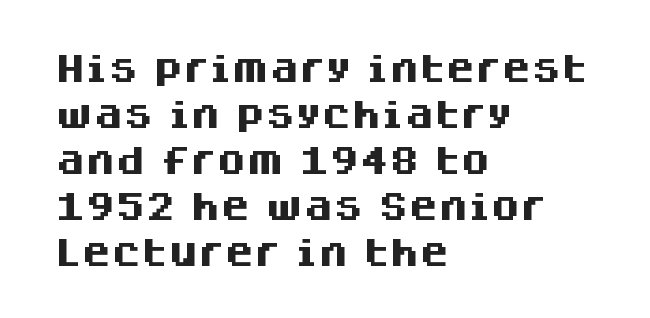
{"serif": "no", "italic": "no", "bold": "yes", "weight": "heavy", "width": "normal", "stroke_contrast": "medium", "x_height": "large", "monospaced": "no", "underline": "no", "align": "left", "line_spacing": "normal", "line_spacing_ratio": 1.53, "letter_spacing": "normal", "letter_spacing_em": 0.0, "glyph_px": 30}
